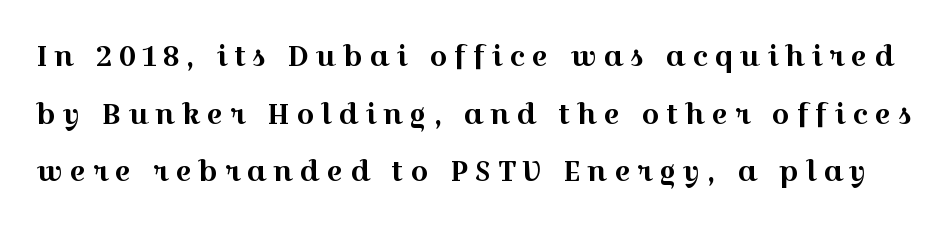
I'd call this a serif setting — the letters wear small feet. The glyphs are unaccompanied by any horizontal stroke below them. This sample uses expanded letter spacing, leaving extra air between glyphs. Whoever set this chose breathing room over compactness in the vertical rhythm.
